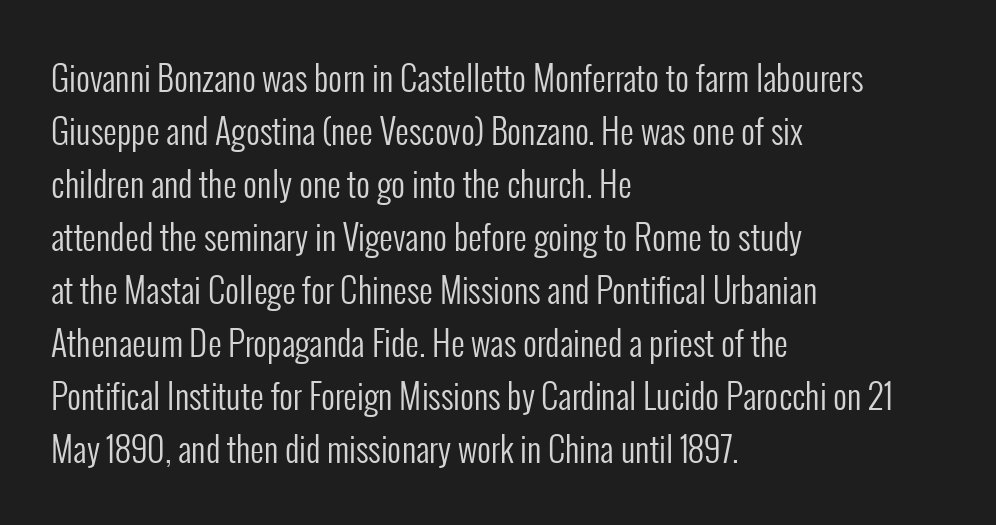
{"serif": "no", "italic": "no", "bold": "no", "weight": "regular", "width": "condensed", "stroke_contrast": "low", "x_height": "medium", "monospaced": "no", "underline": "no", "align": "left", "line_spacing": "normal", "line_spacing_ratio": 1.56, "letter_spacing": "normal", "letter_spacing_em": 0.0, "glyph_px": 34}
